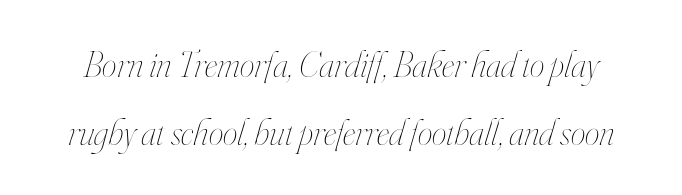
{"italic": "yes", "lean": "right", "slant_degrees": 16, "bold": "no", "weight": "thin", "width": "condensed", "stroke_contrast": "high", "x_height": "small", "monospaced": "no", "underline": "no", "line_spacing_ratio": 1.83, "letter_spacing": "normal", "letter_spacing_em": 0.0, "glyph_px": 37}
